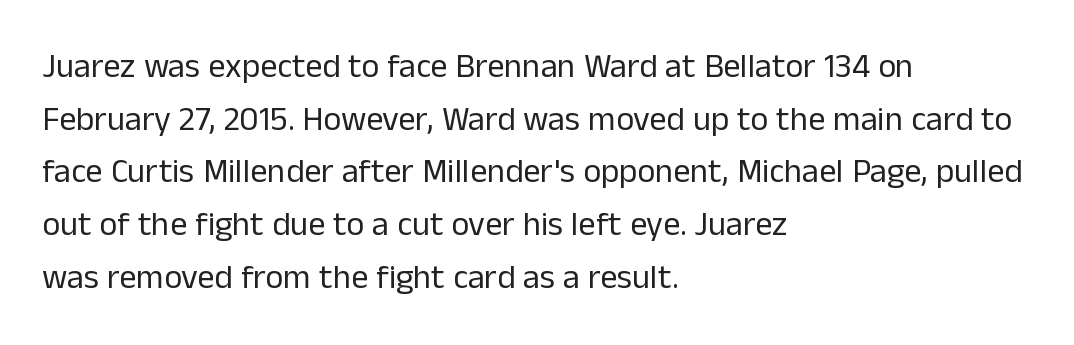
The image shows 34 px regular-weight sans-serif type, upright; set left-aligned, normal line spacing (1.55x), normal letter spacing, not underlined; low stroke contrast and a medium x-height.
